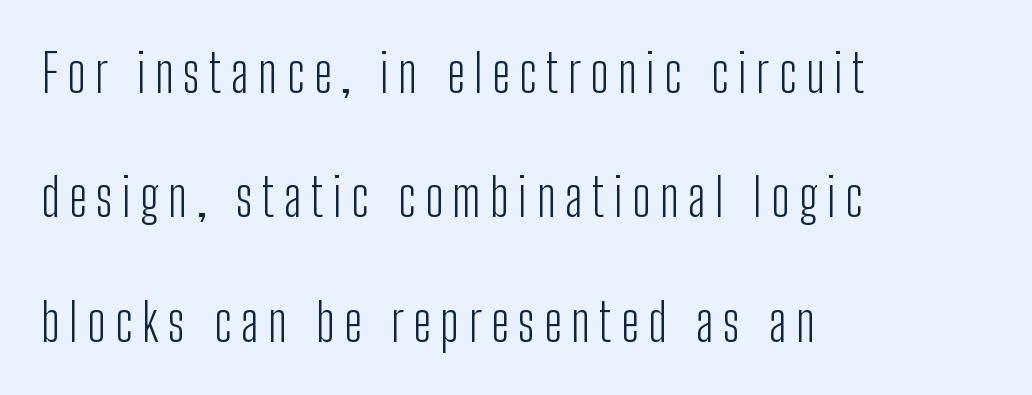
{"serif": "no", "italic": "no", "bold": "no", "weight": "light", "width": "condensed", "stroke_contrast": "low", "x_height": "medium", "monospaced": "no", "underline": "no", "align": "left", "line_spacing": "loose", "line_spacing_ratio": 2.39, "glyph_px": 52}
